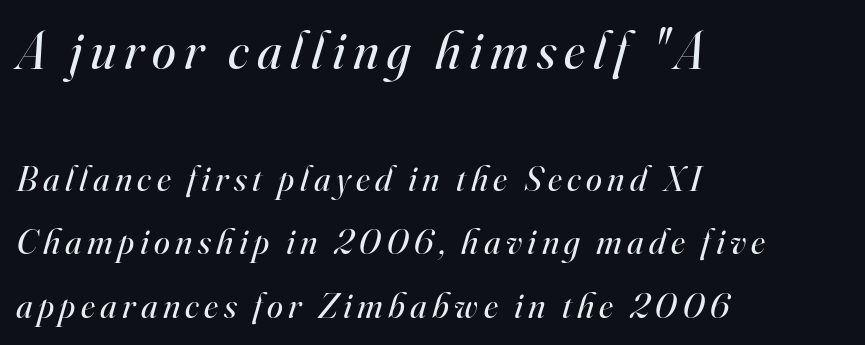
Q: Is the text bold? A: No.
Q: Is the text italic (slanted)? A: Yes, it leans right by about 16 degrees.
Q: Is the typeface a serif or a sans-serif typeface? A: Serif.
Q: Is the text underlined? A: No.
Q: How is the paragraph aligned? A: Left-aligned.
Q: Which block of text is set in a larger size, the first (top) or the second (bottom)? A: The first (top) one.
Q: Width (condensed, normal, or wide)? A: Normal.
Q: Stroke contrast? A: High.
Q: x-height? A: Small.
Q: Monospaced? A: No.
